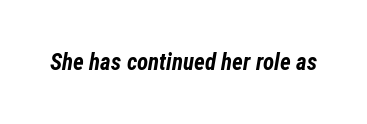
Q: Is the text bold? A: Yes.
Q: Is the text italic (slanted)? A: Yes, it leans right by about 12 degrees.
Q: Is the text underlined? A: No.
Q: Is the spacing between letters normal or unusually wide? A: Normal.
